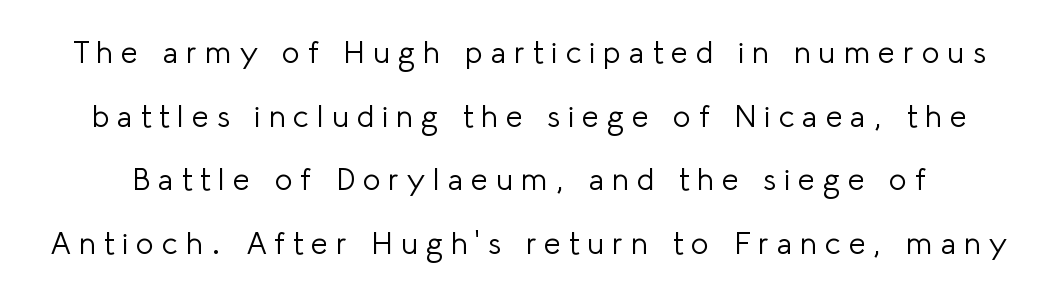
The line texture is sparse and dotted thanks to wide tracking. Has an underline been added? It has not. Note the varied advance widths — an 'i' is clearly narrower than an 'm'. Posture: straight, roman, zero tilt. The face looks like a standard text weight, possibly lighter. The lines are spread far apart with generous leading.
